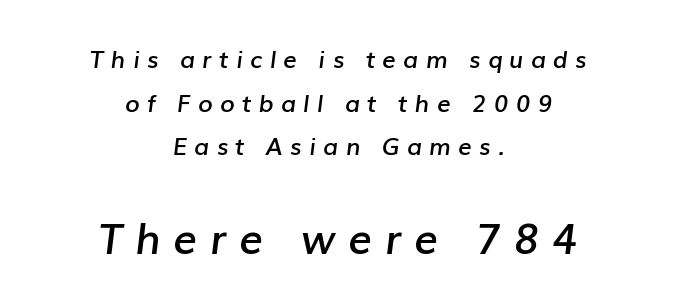
Q: Is the text bold? A: Semi-bold.
Q: Is the text italic (slanted)? A: Yes, it leans right by about 7 degrees.
Q: Is the text underlined? A: No.
Q: How is the paragraph aligned? A: Centered.
Q: Is the spacing between letters normal or unusually wide? A: Unusually wide.
Q: Which block of text is set in a larger size, the first (top) or the second (bottom)? A: The second (bottom) one.
Q: Width (condensed, normal, or wide)? A: Normal.
Q: Stroke contrast? A: Low.
Q: x-height? A: Medium.
Q: Monospaced? A: No.
